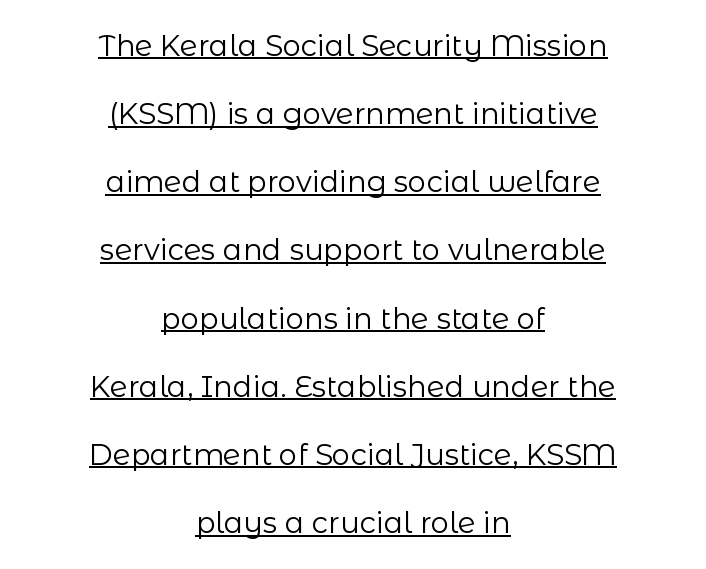
The image shows 29 px regular-weight sans-serif type, upright; set centered, loose line spacing (2.35x), normal letter spacing, underlined; low stroke contrast and a medium x-height.
